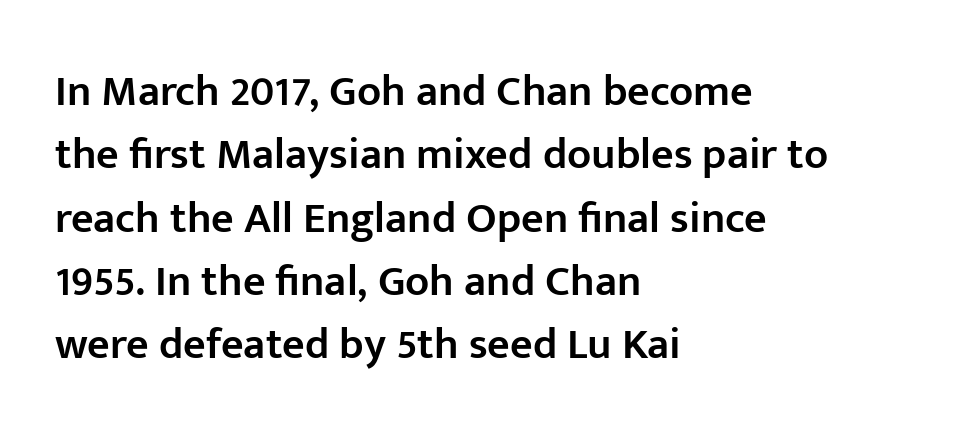
This sample has the flowing, uneven cadence of proportional lettering. Emphasis by weight is partial: semibold. The glyphs are unaccompanied by any horizontal stroke below them. Posture: vertical.
